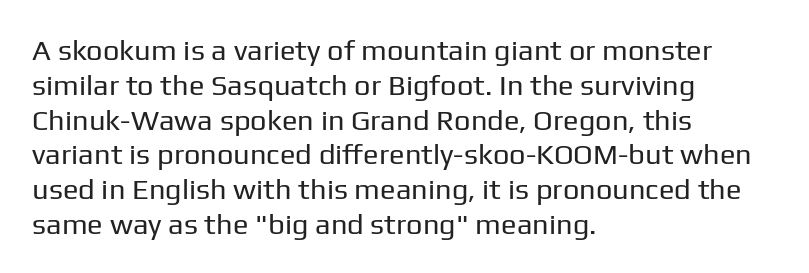
Font category for this specimen: sans-serif. The cut favours lightness, reaching ordinary text weight at its darkest. The type is set solid horizontally, with unmodified tracking. The letters stand straight up with perfectly vertical stems. The zone under the glyphs is completely vacant. Varying glyph widths throughout — classic text-font behaviour.
